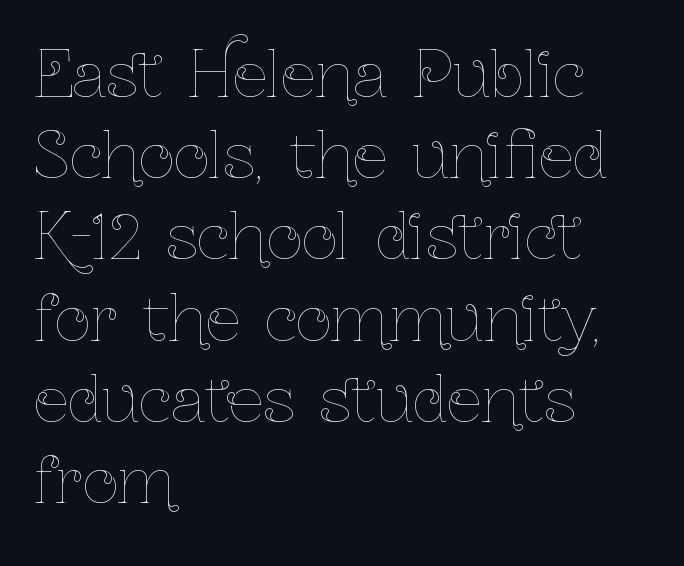
Short and long lines alike share a common starting point at left. Do the characters align in a grid? No, the font is proportional. Unbolded letterforms with no extra heft. The rendering uses a moderate line-height, typical for paragraphs.
